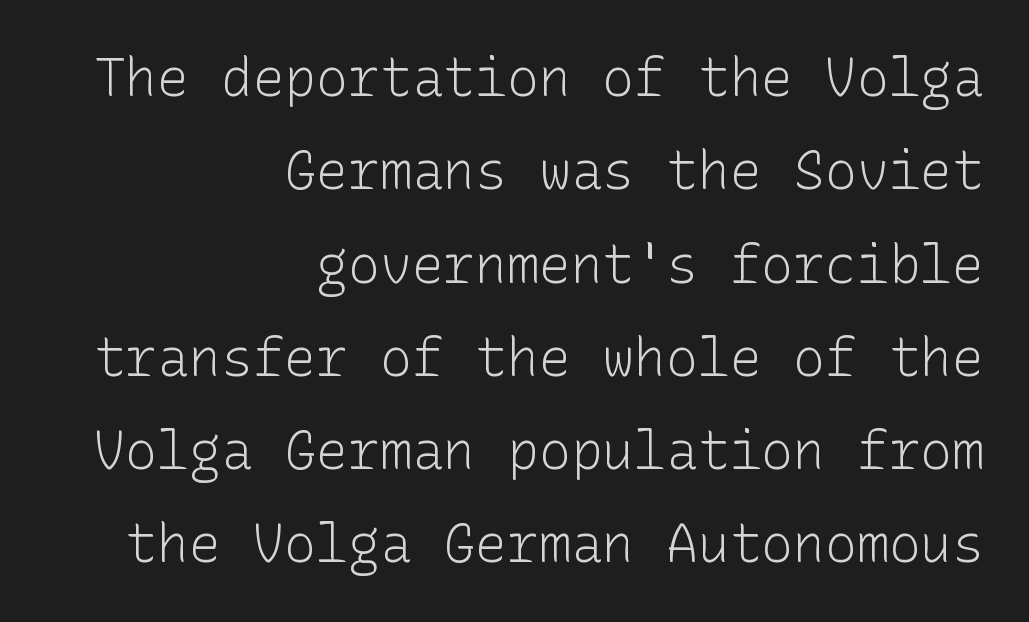
The image shows 53 px light sans-serif type, upright; set right-aligned, line spacing 1.76x, normal letter spacing, not underlined; low stroke contrast and a medium x-height.
